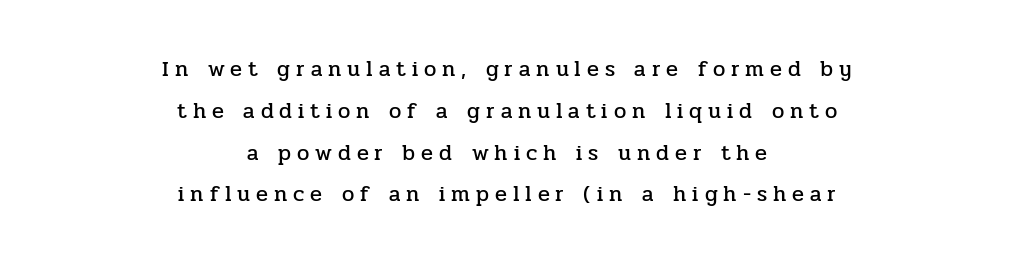
{"italic": "no", "underline": "no", "align": "center", "line_spacing": "loose", "line_spacing_ratio": 1.9, "letter_spacing": "wide", "letter_spacing_em": 0.27, "glyph_px": 22}
